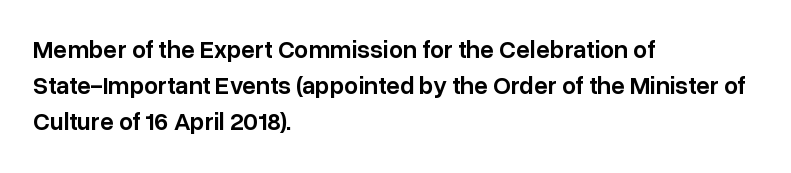
Q: Is the text bold? A: Semi-bold.
Q: Is the text italic (slanted)? A: No, it is upright.
Q: Is the text underlined? A: No.
Q: How is the paragraph aligned? A: Left-aligned.
Q: Is the spacing between letters normal or unusually wide? A: Normal.
Q: Is the spacing between lines tight, normal or loose? A: Normal.
